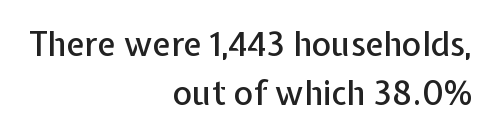
The image shows 33 px sans-serif type, upright; set right-aligned, normal line spacing (1.49x), normal letter spacing, not underlined; low stroke contrast and a medium x-height.
